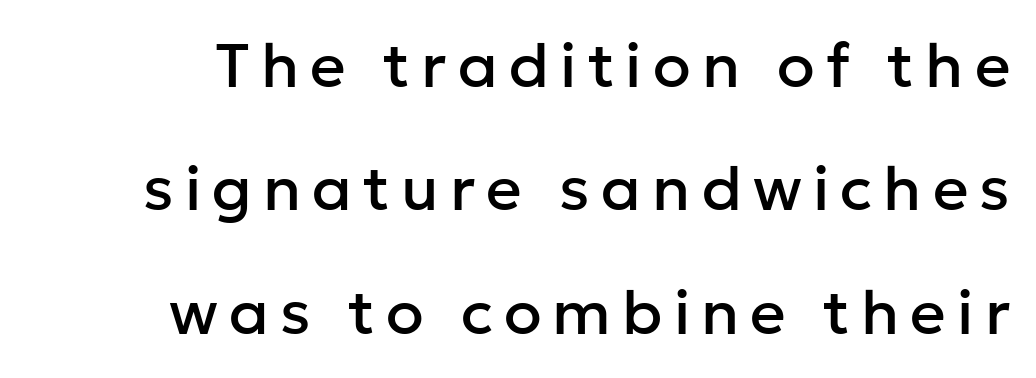
The image shows 62 px sans-serif type, upright; set loose line spacing (1.99x), not underlined; low stroke contrast and a medium x-height.
